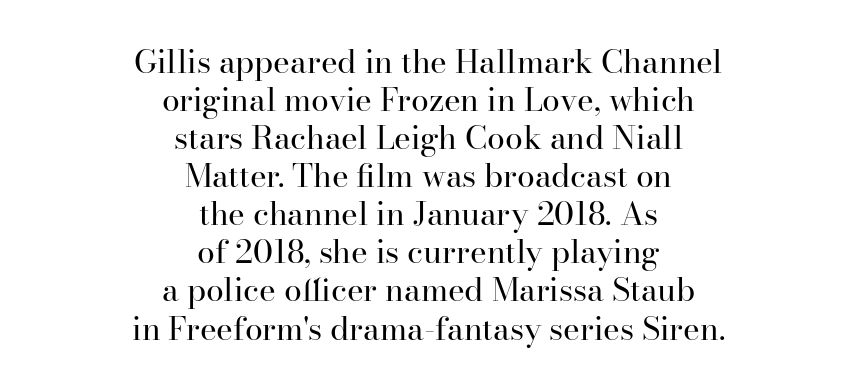
A typesetter would call this zero additional tracking. Alignment: centered. No italicization has been applied; the sample stays upright. Check the space under the baseline: it is left empty. Bold? No — there's no thickening of the strokes.
